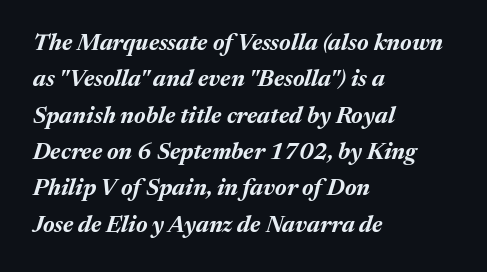
{"italic": "yes", "lean": "right", "slant_degrees": 17, "bold": "yes", "underline": "no", "align": "left", "line_spacing": "normal", "line_spacing_ratio": 1.58, "letter_spacing": "normal", "letter_spacing_em": 0.0, "glyph_px": 23}
